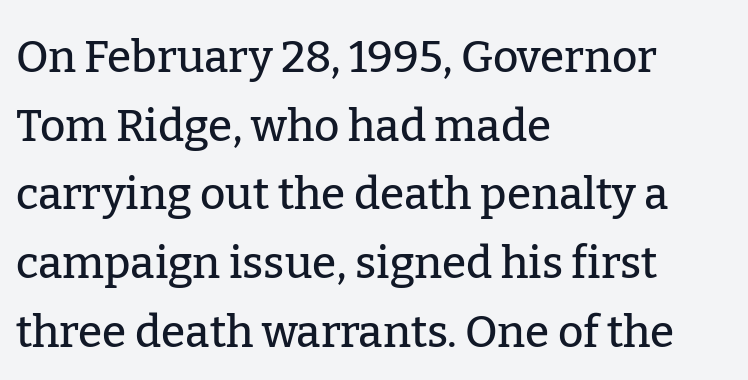
Q: Is the text italic (slanted)? A: No, it is upright.
Q: Is the typeface a serif or a sans-serif typeface? A: Serif.
Q: Is the text underlined? A: No.
Q: How is the paragraph aligned? A: Left-aligned.
Q: Is the spacing between letters normal or unusually wide? A: Normal.
Q: Is the spacing between lines tight, normal or loose? A: Normal.
Q: Width (condensed, normal, or wide)? A: Normal.
Q: Stroke contrast? A: Low.
Q: x-height? A: Medium.
Q: Monospaced? A: No.
